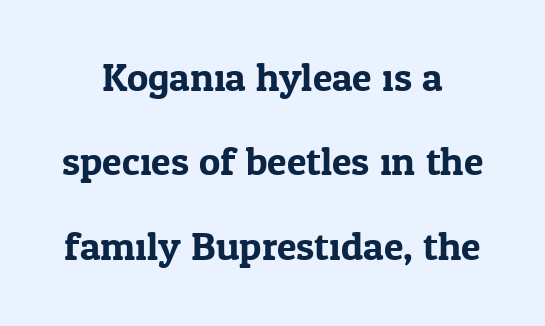
{"serif": "yes", "italic": "no", "width": "normal", "stroke_contrast": "low", "x_height": "medium", "monospaced": "no", "underline": "no", "align": "center", "line_spacing": "loose", "line_spacing_ratio": 2.11, "letter_spacing": "normal", "letter_spacing_em": 0.0, "glyph_px": 40}
